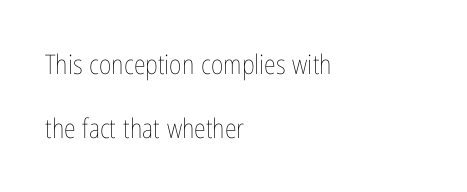
{"italic": "no", "bold": "no", "underline": "no", "align": "left", "line_spacing": "loose", "line_spacing_ratio": 2.38, "letter_spacing": "normal", "letter_spacing_em": 0.0, "glyph_px": 27}
